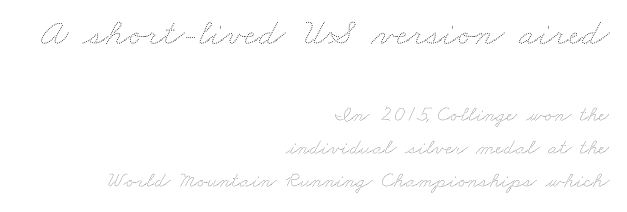
Top chunk: large. Bottom chunk: small. The typesetter chose a ragged-left arrangement here. Is this a fixed-width face? No — the glyphs have proportional, varying widths. Compared with a typical body face, this is equally light or lighter still. The passage shown has conventional tracking throughout. Anything drawn beneath the words? Only blank space.
